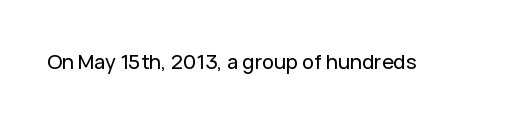
The image shows 20 px text type, upright; set normal letter spacing, not underlined.
